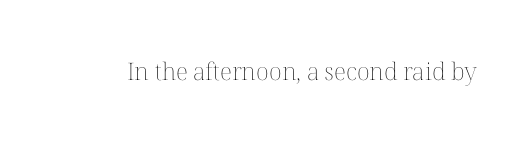
{"italic": "no", "bold": "no", "underline": "no", "letter_spacing": "normal", "letter_spacing_em": 0.0, "glyph_px": 24}
